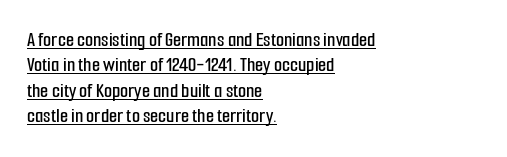
Upright lettering throughout. Tracking here is standard; glyphs follow each other at the usual distance. This rendering features underlined lettering. Caption: multi-line text, flush left, ragged right.
